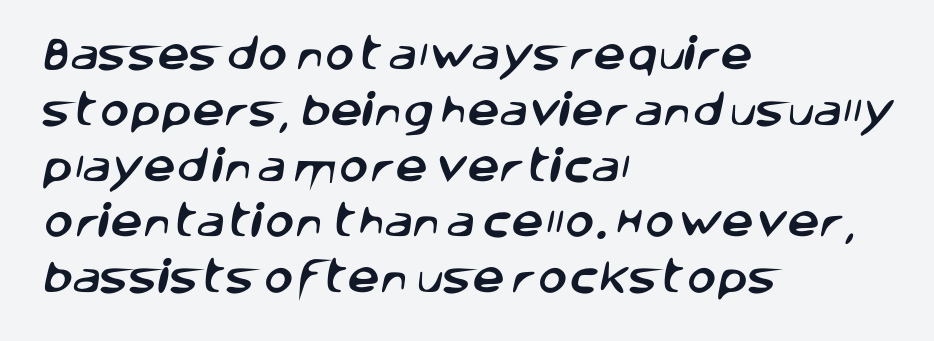
Q: Is the typeface a serif or a sans-serif typeface? A: Sans-serif.
Q: Is the text underlined? A: No.
Q: How is the paragraph aligned? A: Left-aligned.
Q: Is the spacing between letters normal or unusually wide? A: Normal.
Q: Is the spacing between lines tight, normal or loose? A: Normal.
Q: Width (condensed, normal, or wide)? A: Normal.
Q: Stroke contrast? A: Low.
Q: x-height? A: Large.
Q: Monospaced? A: No.
